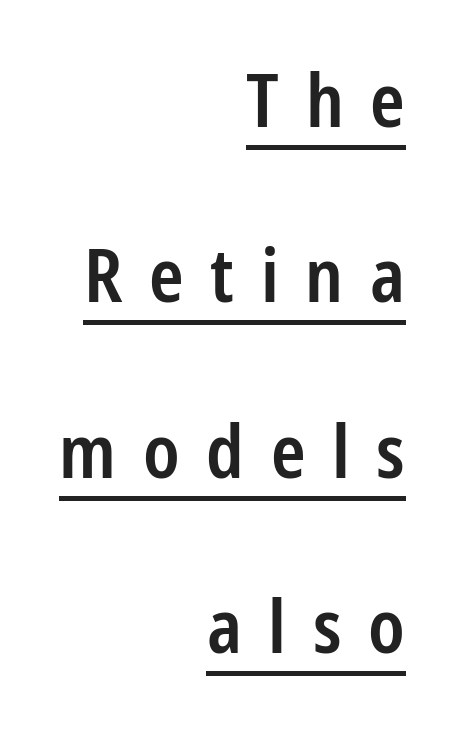
{"serif": "no", "italic": "no", "bold": "semi", "weight": "semibold", "width": "condensed", "stroke_contrast": "low", "x_height": "medium", "monospaced": "no", "underline": "yes", "align": "right", "line_spacing": "loose", "line_spacing_ratio": 2.37, "letter_spacing": "wide", "letter_spacing_em": 0.36, "glyph_px": 74}
